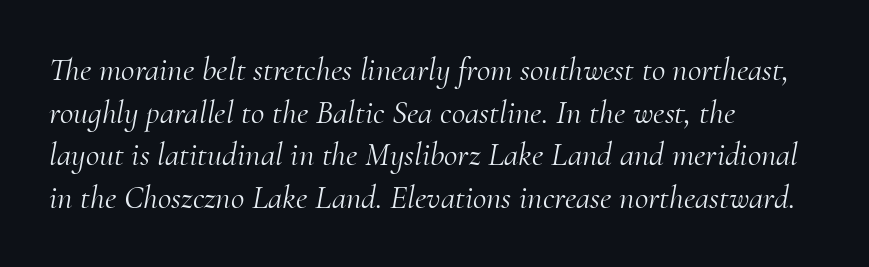
Unlike a clean sans, this face finishes its strokes with serifs. Yep, that's italic — everything's leaning. Letters rest on an invisible, unmarked baseline. Spacing verdict: proportional, widths tailored to each character.
